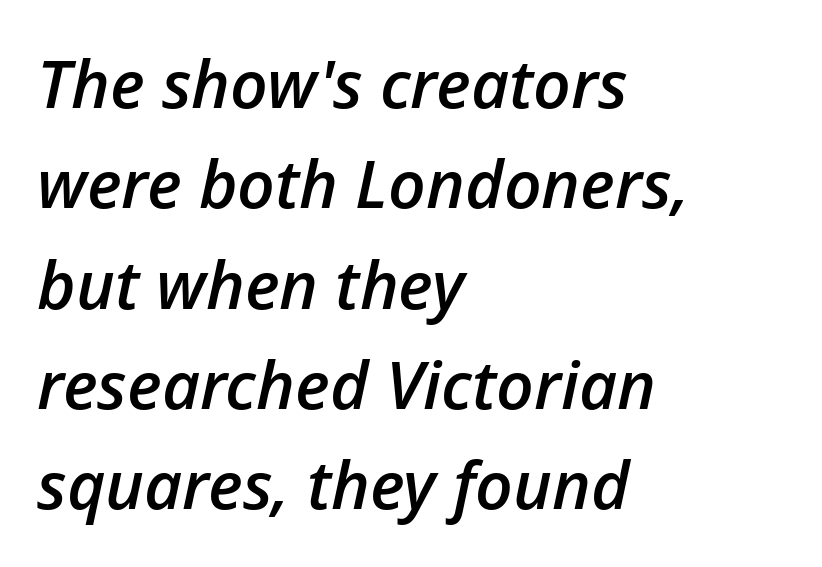
These lines are rendered in a variable-pitch font. No word sits above an underline. The rendering keeps characters at their native spacing. Leading matches the norm, producing a regular column. Layout note: lines flush left. The text carries the slant typical of an italic or oblique font.
